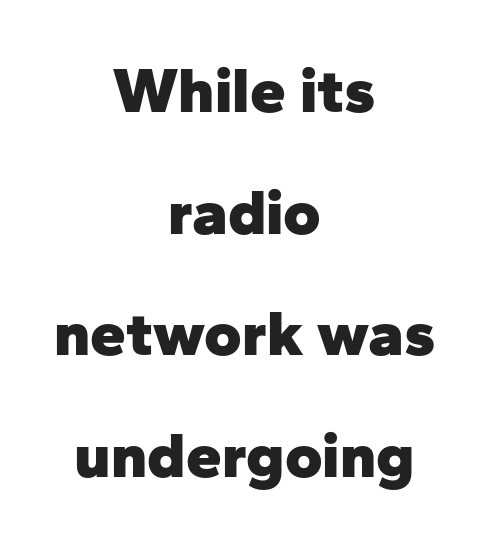
Q: Is the text bold? A: Yes.
Q: Is the text italic (slanted)? A: No, it is upright.
Q: Is the typeface a serif or a sans-serif typeface? A: Sans-serif.
Q: Is the text underlined? A: No.
Q: How is the paragraph aligned? A: Centered.
Q: Is the spacing between letters normal or unusually wide? A: Normal.
Q: Is the spacing between lines tight, normal or loose? A: Loose.
Q: Width (condensed, normal, or wide)? A: Normal.
Q: Stroke contrast? A: Low.
Q: x-height? A: Medium.
Q: Monospaced? A: No.
